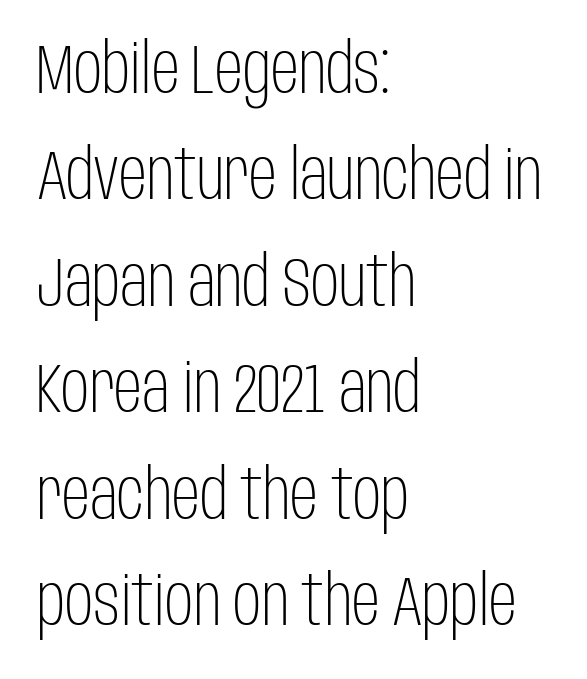
{"serif": "no", "italic": "no", "bold": "no", "weight": "light", "width": "condensed", "stroke_contrast": "low", "x_height": "large", "monospaced": "no", "underline": "no", "align": "left", "line_spacing": "normal", "line_spacing_ratio": 1.52, "letter_spacing": "normal", "letter_spacing_em": 0.0, "glyph_px": 70}
